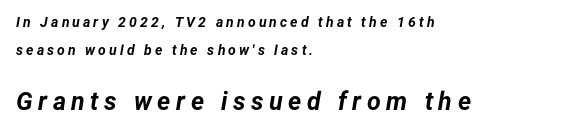
{"italic": "yes", "lean": "right", "slant_degrees": 12, "bold": "yes", "underline": "no", "align": "left", "line_spacing": "loose", "line_spacing_ratio": 1.97, "letter_spacing": "wide", "letter_spacing_em": 0.22, "larger_block": "second", "size_ratio": 1.79, "glyph_px": 25}
